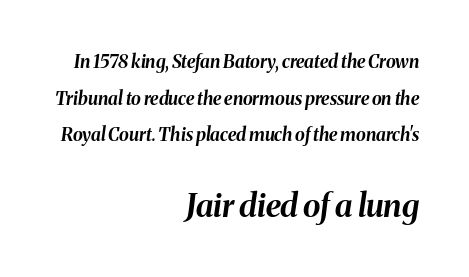
The image shows 32 px bold type, italic (leaning right); set right-aligned, loose line spacing (2.03x), normal letter spacing, not underlined; the second (bottom) block is 1.78x larger; medium stroke contrast and a medium x-height.
